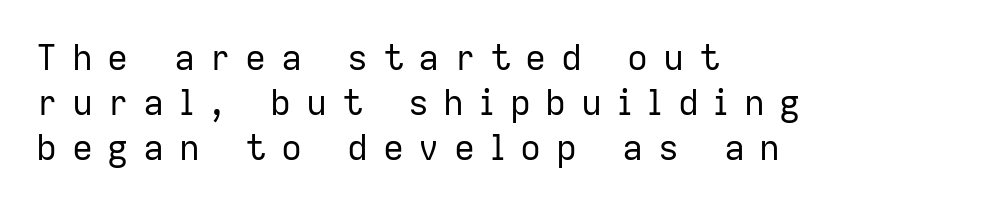
{"serif": "no", "italic": "no", "bold": "no", "weight": "regular", "width": "normal", "stroke_contrast": "low", "x_height": "medium", "monospaced": "no", "underline": "no", "align": "left", "line_spacing": "normal", "line_spacing_ratio": 1.29, "letter_spacing": "wide", "letter_spacing_em": 0.42, "glyph_px": 35}
